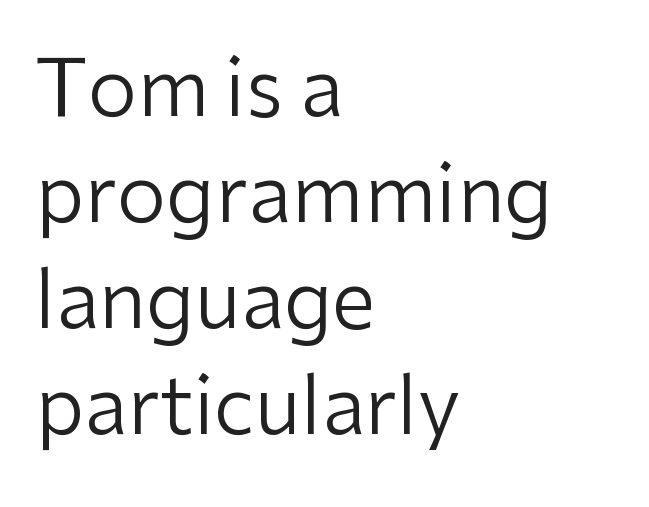
The image shows 79 px regular-weight sans-serif type, upright; set left-aligned, normal line spacing (1.34x), normal letter spacing, not underlined; low stroke contrast and a medium x-height.
